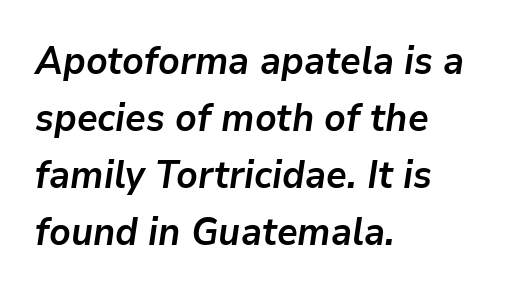
Inter-character spacing is left at the font's built-in metrics. The zone under the glyphs is completely vacant. Note the varied advance widths — an 'i' is clearly narrower than an 'm'. Does the weight exceed regular? Yes, all the way to bold.
